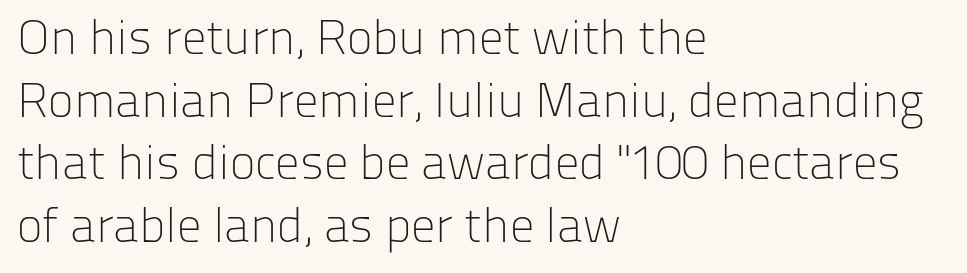
Q: Is the text bold? A: No.
Q: Is the text italic (slanted)? A: No, it is upright.
Q: Is the typeface a serif or a sans-serif typeface? A: Sans-serif.
Q: Is the text underlined? A: No.
Q: How is the paragraph aligned? A: Left-aligned.
Q: Is the spacing between letters normal or unusually wide? A: Normal.
Q: Is the spacing between lines tight, normal or loose? A: Normal.
Q: Width (condensed, normal, or wide)? A: Normal.
Q: Stroke contrast? A: Low.
Q: x-height? A: Medium.
Q: Monospaced? A: No.
